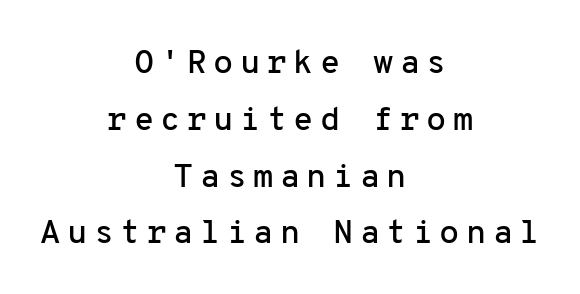
Quick note: not italic, upright. Unlike a traditional serif, this face leaves its strokes unadorned. The passage shown is typed in a monospace face where columns stay perfectly aligned. The gap between lines stays unmarked. Does the copy run flush right? No — it is centered line by line.
